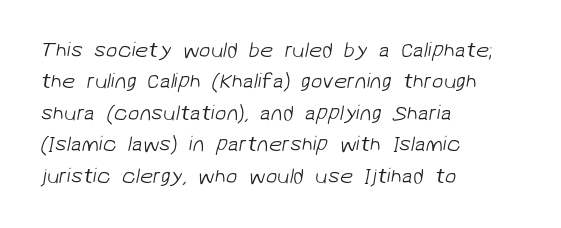
Horizontal alignment here is leftward, the default for most running prose. Inter-character spacing is left at the font's built-in metrics. The typeface has the unassuming heft of standard copy or less. Descender tails drop into unmarked territory. This sample keeps an unexceptional amount of space between lines.
